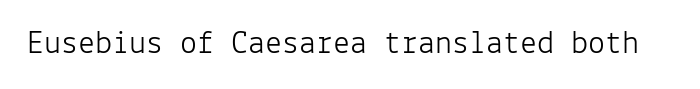
The passage shown is typed in a monospace face where columns stay perfectly aligned. Every stem runs plumb, perpendicular to the baseline. In terms of letterform style, serifs are entirely absent. Bare-footed words on every line. Glyph-to-glyph distance matches everyday printed text.
